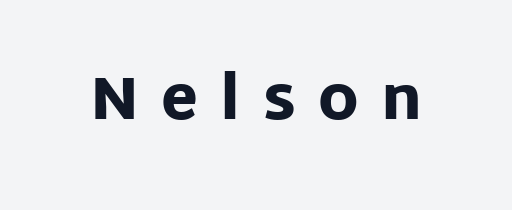
Lines of text with bare space underneath. Typesetter's note: full bold, strokes at maximum text heaviness. Note: no serifs on the glyphs. The tracking reads as deliberately expanded to a designer's eye. These lines are rendered in a variable-pitch font. A typesetter would mark this as roman, not italic.
